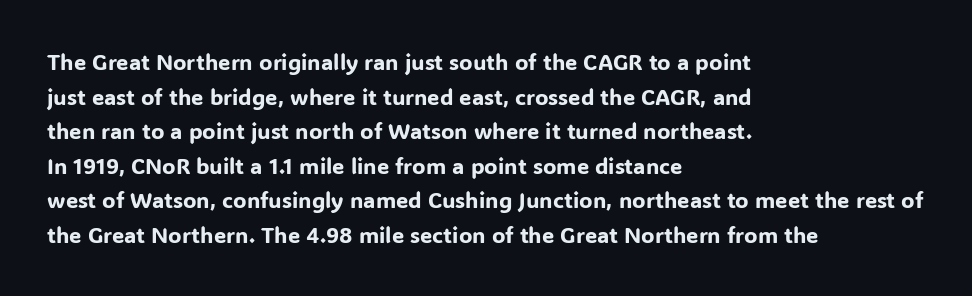
{"italic": "no", "underline": "no", "align": "left", "line_spacing": "normal", "line_spacing_ratio": 1.57, "letter_spacing": "normal", "letter_spacing_em": 0.0, "glyph_px": 22}
